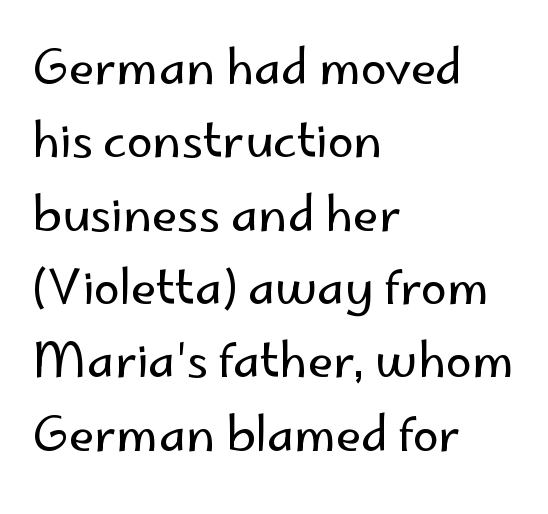
{"serif": "no", "italic": "no", "bold": "no", "weight": "regular", "width": "normal", "stroke_contrast": "low", "x_height": "small", "monospaced": "no", "underline": "no", "align": "left", "line_spacing": "normal", "line_spacing_ratio": 1.56, "letter_spacing": "normal", "letter_spacing_em": 0.0, "glyph_px": 47}
